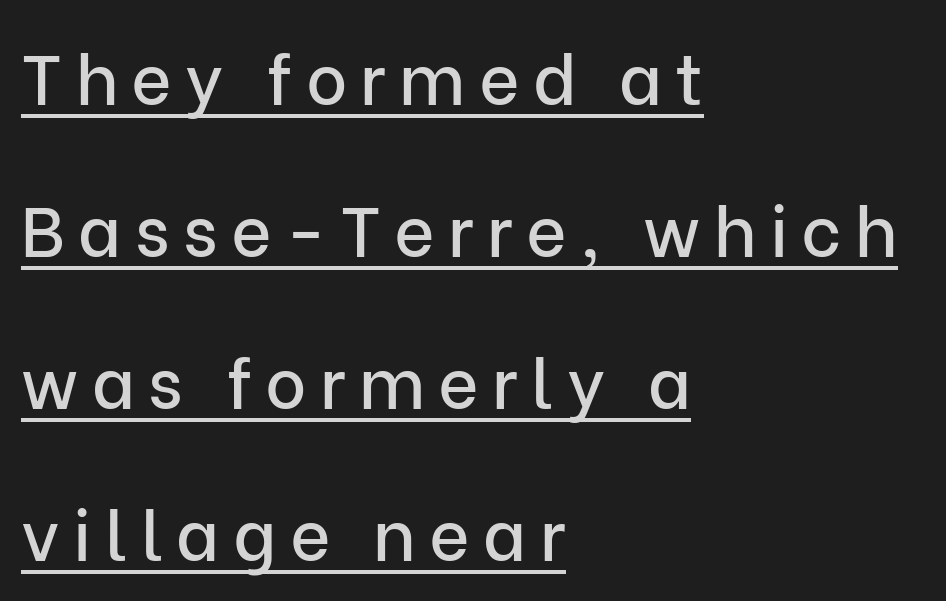
{"serif": "no", "italic": "no", "width": "normal", "stroke_contrast": "low", "x_height": "medium", "monospaced": "no", "underline": "yes", "align": "left", "line_spacing": "loose", "line_spacing_ratio": 2.17, "glyph_px": 70}
